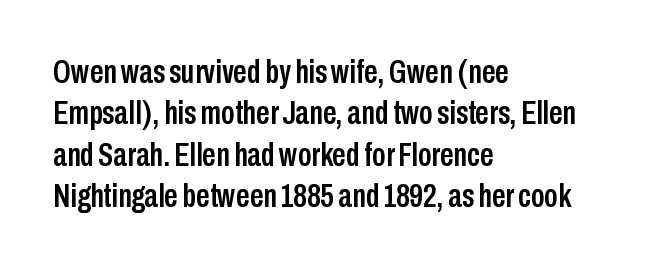
Q: Is the text italic (slanted)? A: No, it is upright.
Q: Is the typeface a serif or a sans-serif typeface? A: Sans-serif.
Q: Is the text underlined? A: No.
Q: How is the paragraph aligned? A: Left-aligned.
Q: Is the spacing between letters normal or unusually wide? A: Normal.
Q: Width (condensed, normal, or wide)? A: Condensed.
Q: Stroke contrast? A: Low.
Q: x-height? A: Medium.
Q: Monospaced? A: No.
